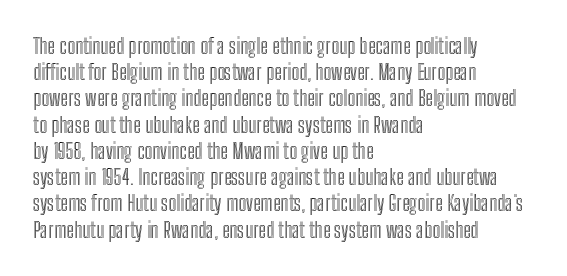
A typesetter would call this leading conventional body-copy spacing. Upright lettering throughout. This rendering uses left alignment, leaving the right contour irregular. The letterforms sit shoulder to shoulder at normal distance. Decoration check: the copy has no underline.
